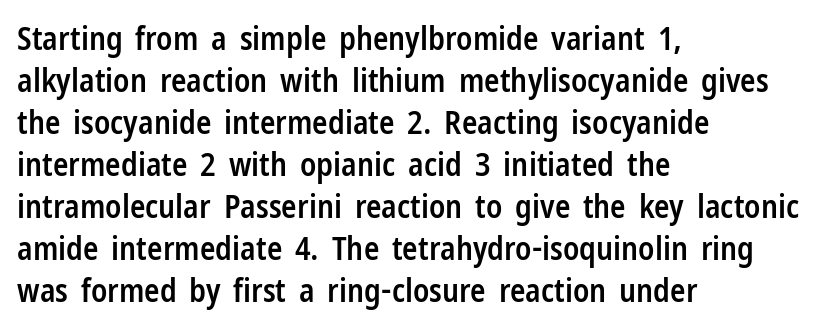
{"serif": "no", "italic": "no", "bold": "semi", "weight": "semibold", "width": "condensed", "stroke_contrast": "low", "x_height": "medium", "monospaced": "no", "underline": "no", "align": "left", "line_spacing": "normal", "line_spacing_ratio": 1.31, "letter_spacing": "normal", "letter_spacing_em": 0.0, "glyph_px": 32}
